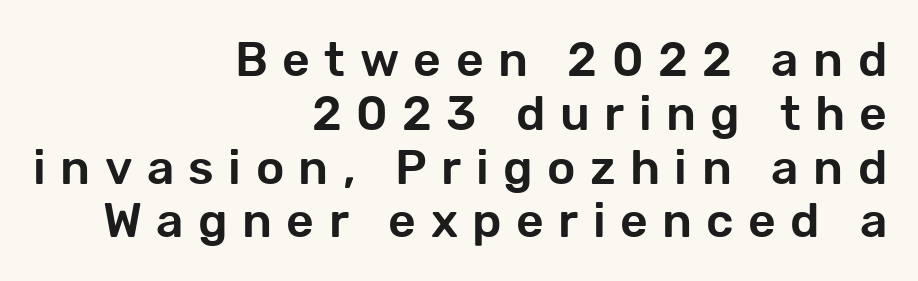
The image shows 48 px sans-serif type, upright; set right-aligned, tight line spacing (1.12x), unusually wide letter spacing (+0.3 em), not underlined; low stroke contrast and a medium x-height.
